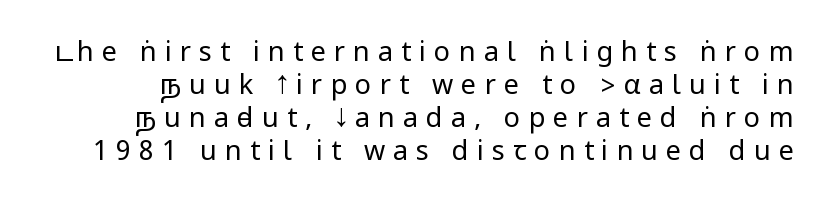
The foot of each line stays bare and open. The specimen reads as upright at a glance. Stems and bowls with no extra thickness — not bold. Characters follow at a spacing far wider than the type designer built in.
